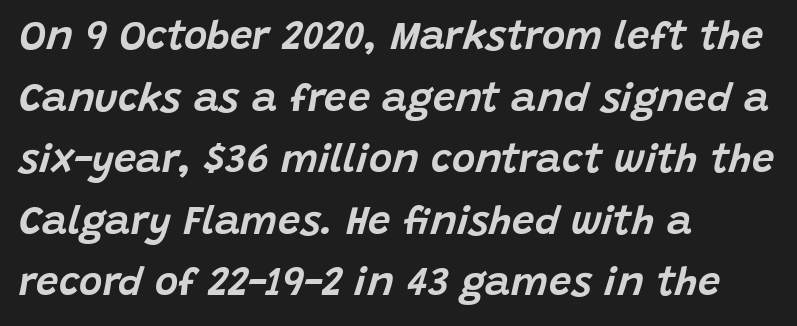
Q: Is the text italic (slanted)? A: Yes, it leans right by about 15 degrees.
Q: Is the text underlined? A: No.
Q: How is the paragraph aligned? A: Left-aligned.
Q: Is the spacing between letters normal or unusually wide? A: Normal.
Q: Is the spacing between lines tight, normal or loose? A: Normal.
Q: Width (condensed, normal, or wide)? A: Normal.
Q: Stroke contrast? A: Low.
Q: x-height? A: Large.
Q: Monospaced? A: No.
